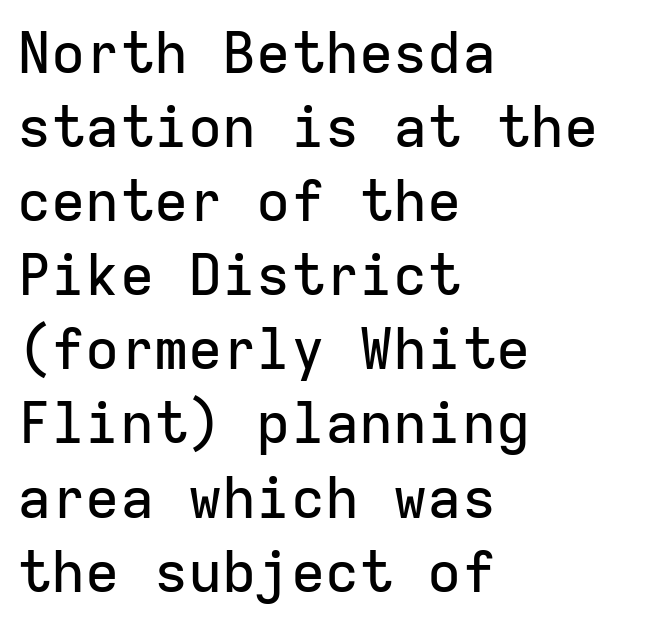
The image shows 57 px sans-serif type, upright, monospaced; set left-aligned, normal line spacing (1.3x), normal letter spacing, not underlined; low stroke contrast and a medium x-height.
